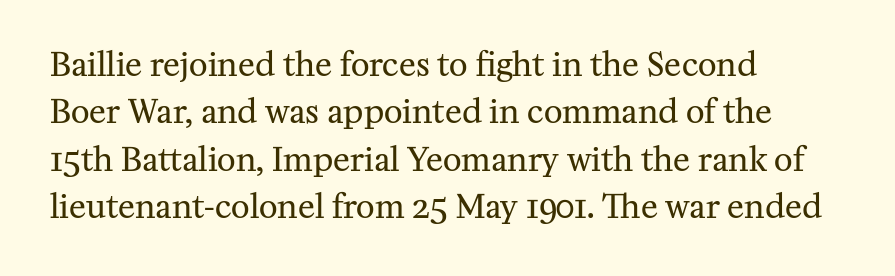
Q: Is the text bold? A: No.
Q: Is the text italic (slanted)? A: No, it is upright.
Q: Is the typeface a serif or a sans-serif typeface? A: Serif.
Q: Is the text underlined? A: No.
Q: How is the paragraph aligned? A: Left-aligned.
Q: Is the spacing between letters normal or unusually wide? A: Normal.
Q: Is the spacing between lines tight, normal or loose? A: Normal.
Q: Width (condensed, normal, or wide)? A: Normal.
Q: Stroke contrast? A: Medium.
Q: x-height? A: Medium.
Q: Monospaced? A: No.
